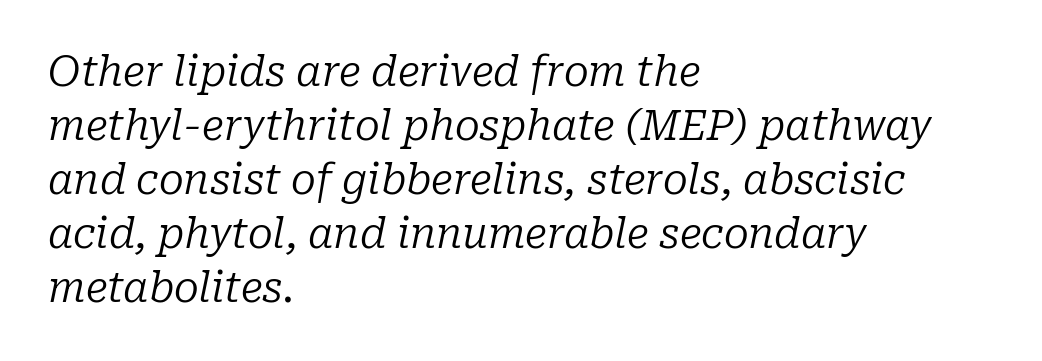
Q: Is the text bold? A: No.
Q: Is the text italic (slanted)? A: Yes, it leans right by about 10 degrees.
Q: Is the typeface a serif or a sans-serif typeface? A: Serif.
Q: Is the text underlined? A: No.
Q: How is the paragraph aligned? A: Left-aligned.
Q: Is the spacing between letters normal or unusually wide? A: Normal.
Q: Is the spacing between lines tight, normal or loose? A: Normal.
Q: Width (condensed, normal, or wide)? A: Normal.
Q: Stroke contrast? A: Low.
Q: x-height? A: Medium.
Q: Monospaced? A: No.
